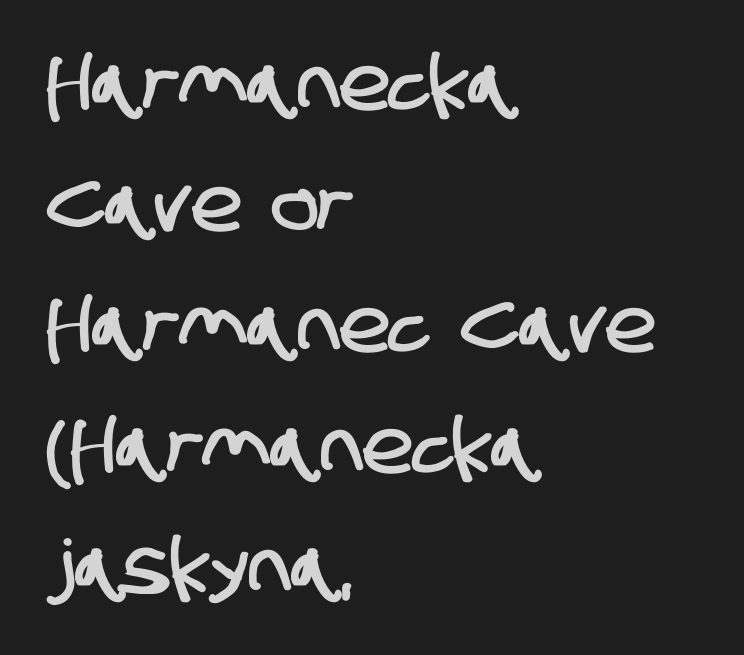
Q: Is the typeface a serif or a sans-serif typeface? A: Sans-serif.
Q: Is the text underlined? A: No.
Q: How is the paragraph aligned? A: Left-aligned.
Q: Is the spacing between letters normal or unusually wide? A: Normal.
Q: Is the spacing between lines tight, normal or loose? A: Normal.
Q: Width (condensed, normal, or wide)? A: Condensed.
Q: Stroke contrast? A: Low.
Q: x-height? A: Large.
Q: Monospaced? A: No.
